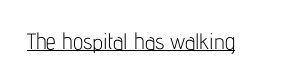
{"italic": "no", "bold": "no", "underline": "yes", "letter_spacing": "normal", "letter_spacing_em": 0.0, "glyph_px": 22}
